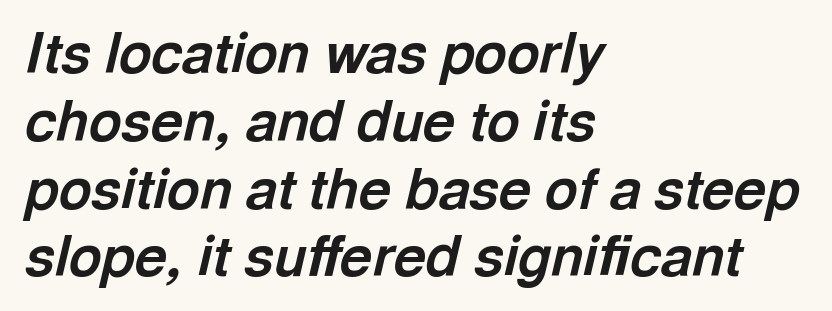
Q: Is the text bold? A: Yes.
Q: Is the text italic (slanted)? A: Yes, it leans right by about 13 degrees.
Q: Is the text underlined? A: No.
Q: How is the paragraph aligned? A: Left-aligned.
Q: Is the spacing between letters normal or unusually wide? A: Normal.
Q: Width (condensed, normal, or wide)? A: Normal.
Q: x-height? A: Medium.
Q: Monospaced? A: No.
